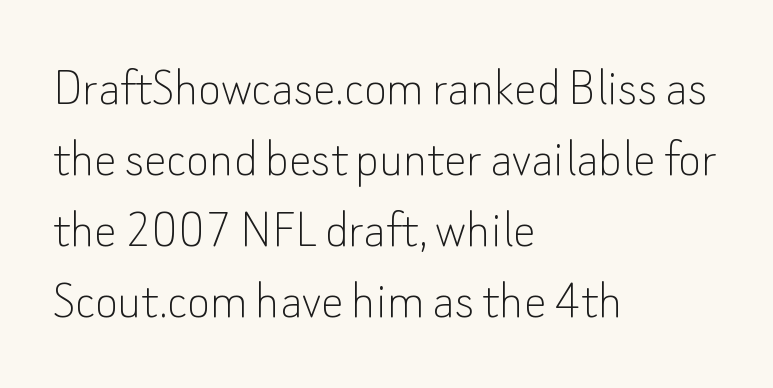
Q: Is the text bold? A: No.
Q: Is the text italic (slanted)? A: No, it is upright.
Q: Is the typeface a serif or a sans-serif typeface? A: Sans-serif.
Q: Is the text underlined? A: No.
Q: How is the paragraph aligned? A: Left-aligned.
Q: Is the spacing between letters normal or unusually wide? A: Normal.
Q: Is the spacing between lines tight, normal or loose? A: Normal.
Q: Width (condensed, normal, or wide)? A: Normal.
Q: Stroke contrast? A: Low.
Q: x-height? A: Small.
Q: Monospaced? A: No.
